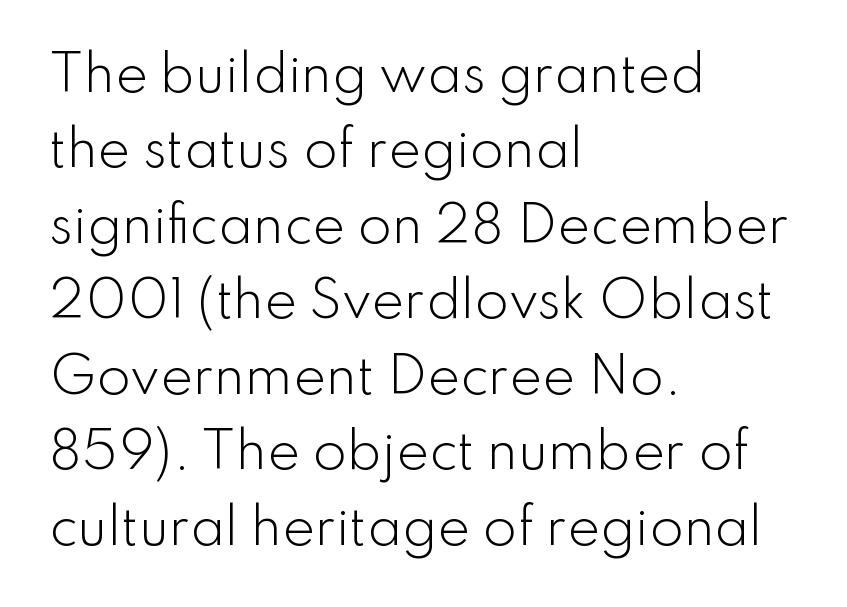
{"serif": "no", "italic": "no", "bold": "no", "weight": "light", "width": "normal", "stroke_contrast": "low", "x_height": "small", "monospaced": "no", "underline": "no", "align": "left", "line_spacing": "normal", "line_spacing_ratio": 1.54, "letter_spacing": "normal", "letter_spacing_em": 0.0, "glyph_px": 49}
